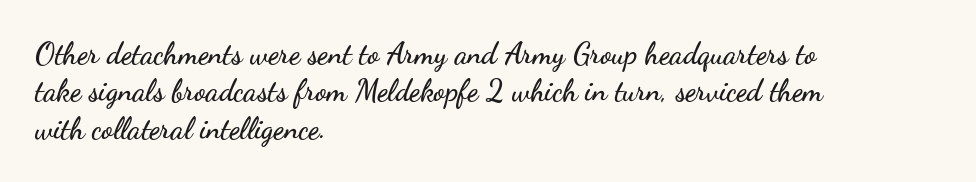
Serif or sans? Sans — the stroke terminals are bare. These lines are rendered in a variable-pitch font. Rule under the text: the space is simply empty. Spacing between characters is what you'd get straight out of the box. Short and long lines alike share a common starting point at left.
